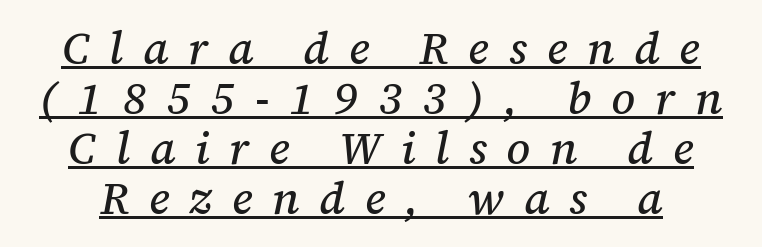
{"serif": "yes", "italic": "yes", "lean": "right", "slant_degrees": 12, "width": "normal", "stroke_contrast": "medium", "x_height": "medium", "monospaced": "no", "underline": "yes", "line_spacing": "tight", "line_spacing_ratio": 1.11, "letter_spacing": "wide", "letter_spacing_em": 0.44, "glyph_px": 45}
